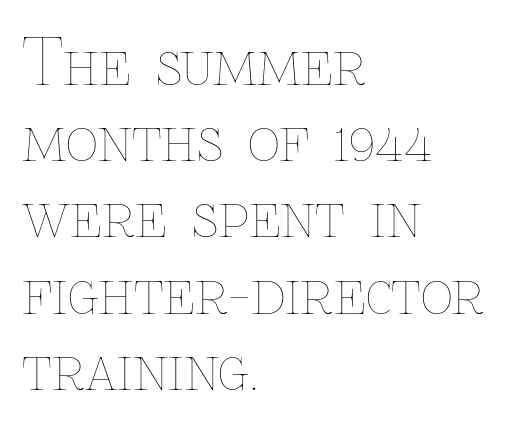
The image shows 63 px thin type, upright; set left-aligned, line spacing 1.21x, normal letter spacing, not underlined; low stroke contrast and a medium x-height.
